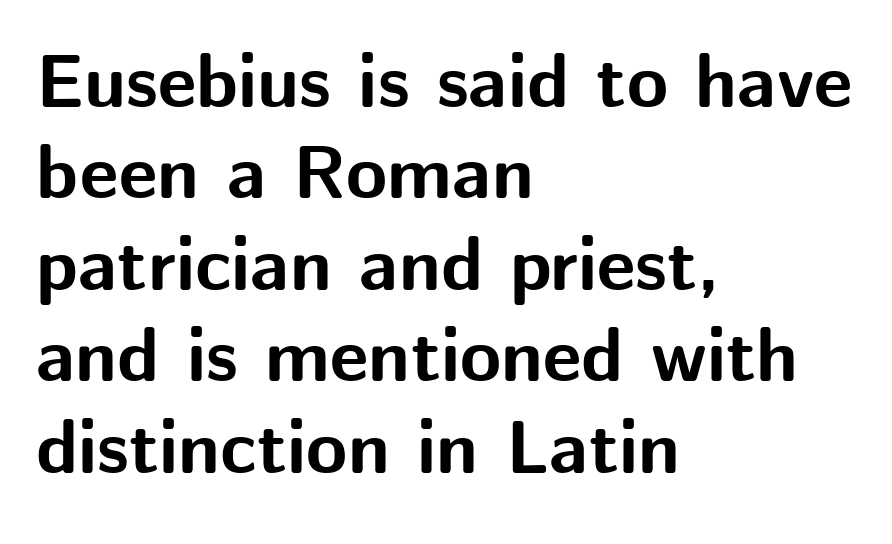
Q: Is the text bold? A: Yes.
Q: Is the text italic (slanted)? A: No, it is upright.
Q: Is the typeface a serif or a sans-serif typeface? A: Sans-serif.
Q: Is the text underlined? A: No.
Q: How is the paragraph aligned? A: Left-aligned.
Q: Is the spacing between letters normal or unusually wide? A: Normal.
Q: Width (condensed, normal, or wide)? A: Normal.
Q: Stroke contrast? A: Medium.
Q: x-height? A: Medium.
Q: Monospaced? A: No.
